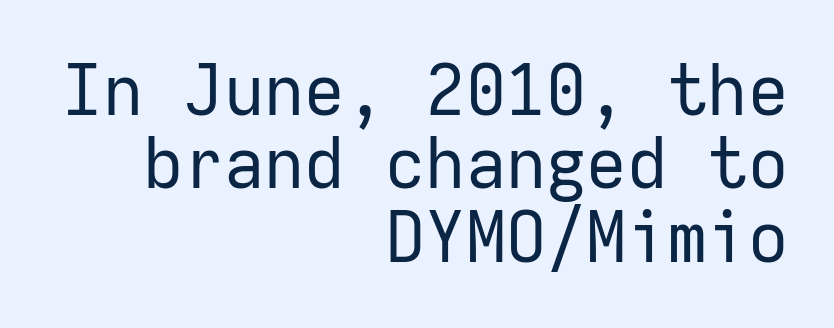
Q: Is the text bold? A: No.
Q: Is the text italic (slanted)? A: No, it is upright.
Q: Is the typeface a serif or a sans-serif typeface? A: Sans-serif.
Q: Is the text underlined? A: No.
Q: How is the paragraph aligned? A: Right-aligned.
Q: Is the spacing between letters normal or unusually wide? A: Normal.
Q: Is the spacing between lines tight, normal or loose? A: Tight.
Q: Width (condensed, normal, or wide)? A: Normal.
Q: Stroke contrast? A: Low.
Q: x-height? A: Medium.
Q: Monospaced? A: Yes.
